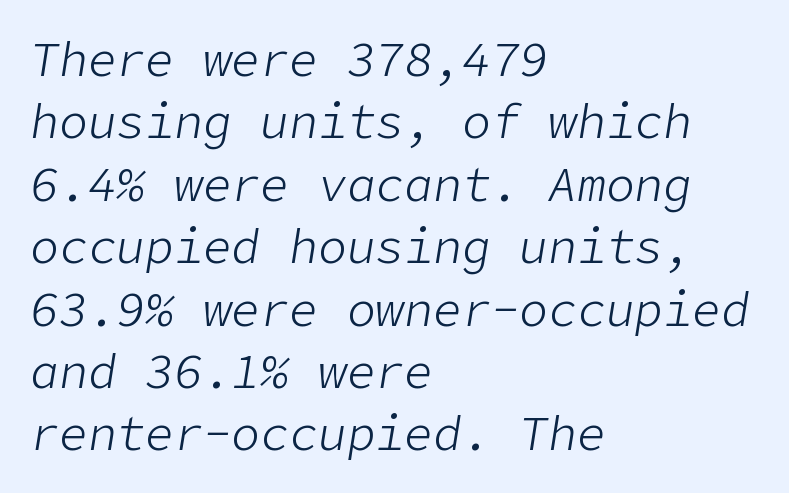
Q: Is the text bold? A: No.
Q: Is the text italic (slanted)? A: Yes, it leans right by about 9 degrees.
Q: Is the text underlined? A: No.
Q: How is the paragraph aligned? A: Left-aligned.
Q: Is the spacing between letters normal or unusually wide? A: Normal.
Q: Is the spacing between lines tight, normal or loose? A: Normal.
Q: Width (condensed, normal, or wide)? A: Normal.
Q: Stroke contrast? A: Low.
Q: x-height? A: Medium.
